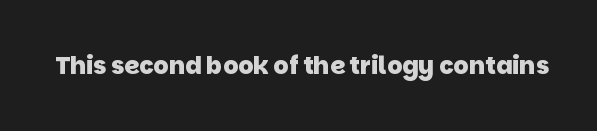
Standard letterfit; no display-style spreading of the glyphs. What weight is shown? A full bold with thick strokes. Has an underline been added? It has not.
